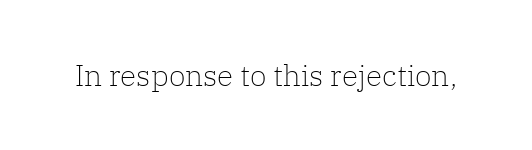
Q: Is the text bold? A: No.
Q: Is the text italic (slanted)? A: No, it is upright.
Q: Is the typeface a serif or a sans-serif typeface? A: Serif.
Q: Is the text underlined? A: No.
Q: Is the spacing between letters normal or unusually wide? A: Normal.
Q: Width (condensed, normal, or wide)? A: Normal.
Q: Stroke contrast? A: Low.
Q: x-height? A: Medium.
Q: Monospaced? A: No.
